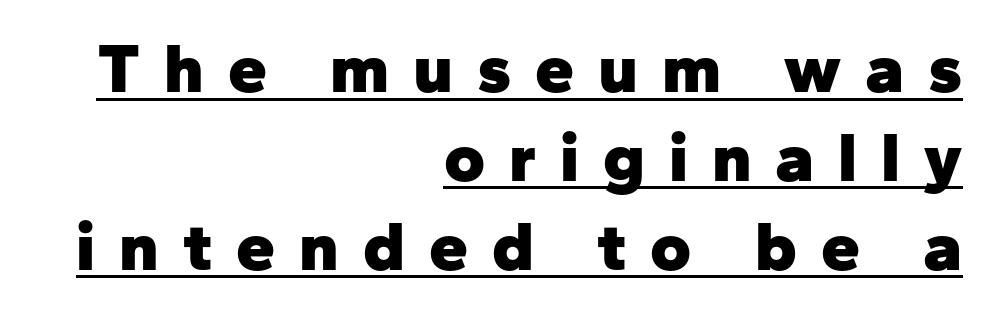
Do the characters align in a grid? No, the font is proportional. The rendering anchors every line to the right-hand side. Every letter is thick-stroked: bold, no question. Nope, no serifs anywhere on these letters.
